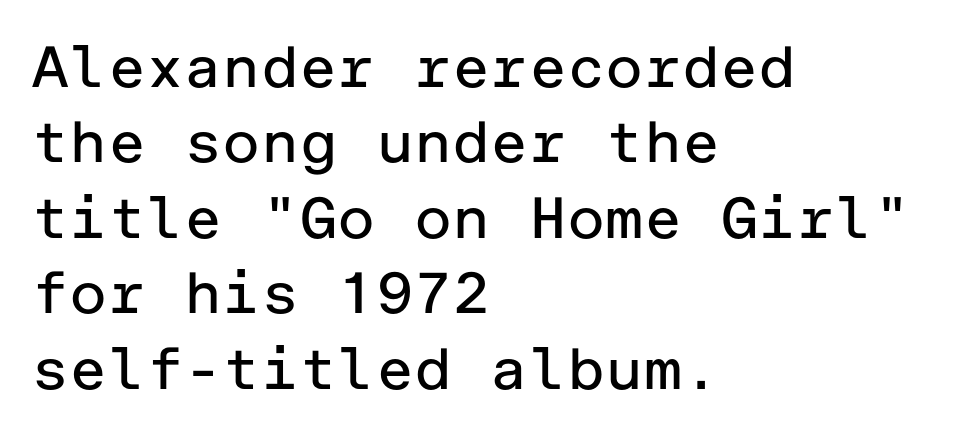
The image shows 58 px regular-weight sans-serif type, upright; set left-aligned, normal line spacing (1.3x), normal letter spacing, not underlined; low stroke contrast and a medium x-height.
